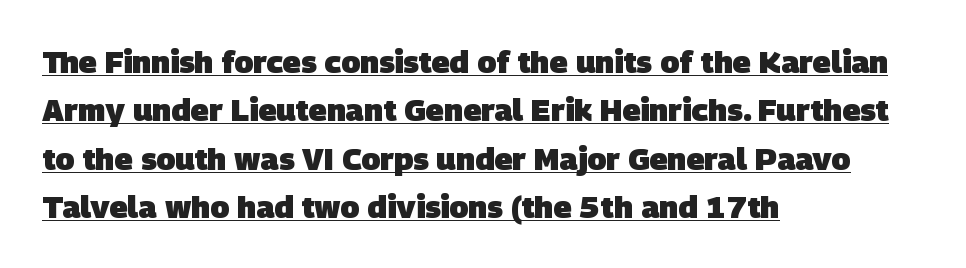
{"serif": "no", "bold": "yes", "weight": "heavy", "width": "normal", "stroke_contrast": "low", "x_height": "large", "monospaced": "no", "underline": "yes", "align": "left", "line_spacing": "normal", "line_spacing_ratio": 1.56, "letter_spacing": "normal", "letter_spacing_em": 0.0, "glyph_px": 31}
